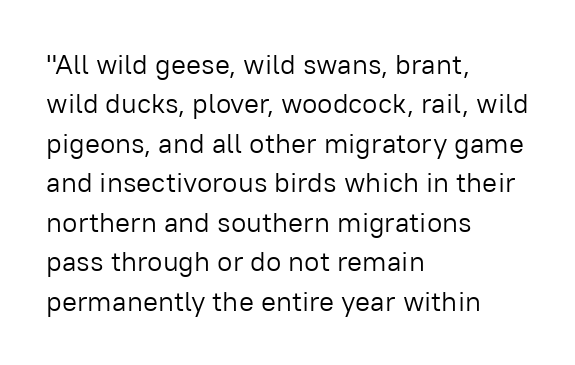
Q: Is the text bold? A: No.
Q: Is the text italic (slanted)? A: No, it is upright.
Q: Is the typeface a serif or a sans-serif typeface? A: Sans-serif.
Q: Is the text underlined? A: No.
Q: How is the paragraph aligned? A: Left-aligned.
Q: Is the spacing between letters normal or unusually wide? A: Normal.
Q: Is the spacing between lines tight, normal or loose? A: Normal.
Q: Width (condensed, normal, or wide)? A: Normal.
Q: Stroke contrast? A: Low.
Q: x-height? A: Medium.
Q: Monospaced? A: No.
